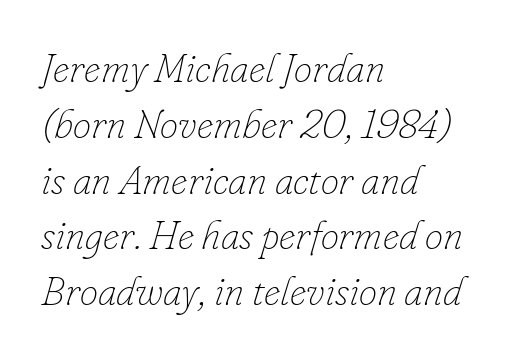
Q: Is the text bold? A: No.
Q: Is the text italic (slanted)? A: Yes, it leans right by about 16 degrees.
Q: Is the text underlined? A: No.
Q: How is the paragraph aligned? A: Left-aligned.
Q: Is the spacing between letters normal or unusually wide? A: Normal.
Q: Is the spacing between lines tight, normal or loose? A: Normal.
Q: Width (condensed, normal, or wide)? A: Normal.
Q: Stroke contrast? A: Low.
Q: x-height? A: Small.
Q: Monospaced? A: No.
